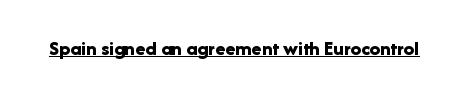
Emphasis is given by a line drawn under the lettering. Weight: bold. Honestly, the letter spacing is just normal — you wouldn't notice it. Is there any slant? The stems are plumb.
